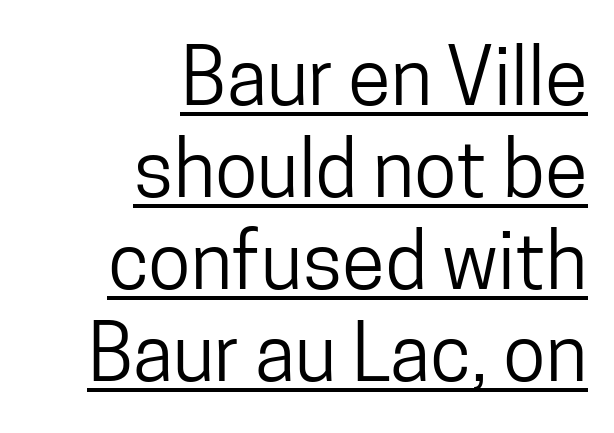
{"serif": "no", "italic": "no", "width": "condensed", "stroke_contrast": "low", "x_height": "medium", "monospaced": "no", "underline": "yes", "align": "right", "line_spacing_ratio": 1.18, "letter_spacing": "normal", "letter_spacing_em": 0.0, "glyph_px": 78}
